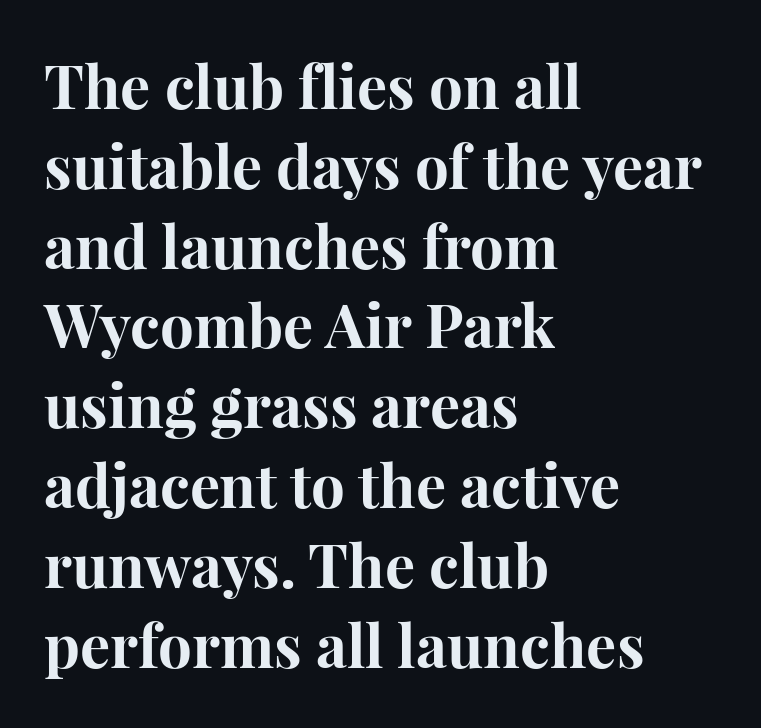
The image shows 60 px bold serif type, upright; set left-aligned, normal line spacing (1.33x), normal letter spacing, not underlined; high stroke contrast and a medium x-height.
